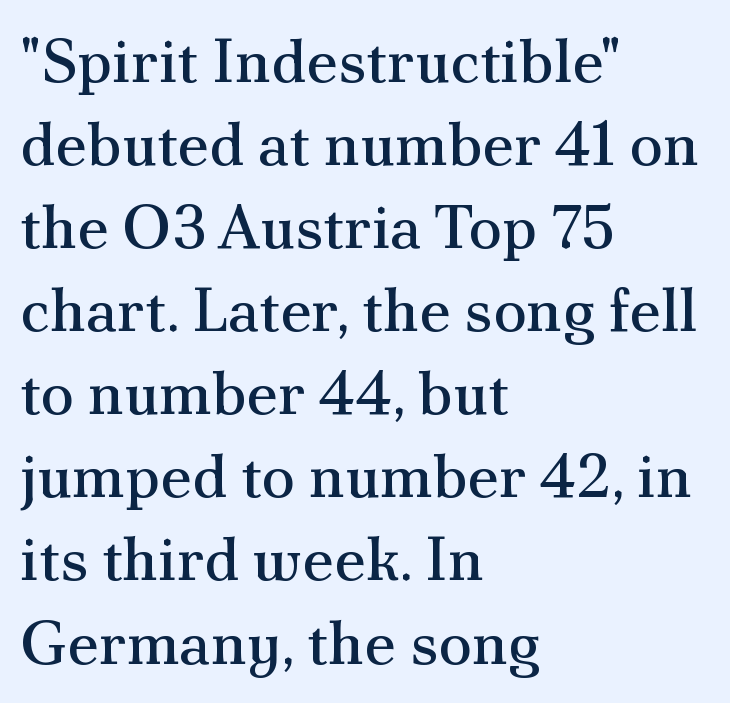
{"serif": "yes", "italic": "no", "bold": "no", "weight": "regular", "width": "normal", "stroke_contrast": "medium", "x_height": "small", "monospaced": "no", "underline": "no", "align": "left", "line_spacing": "normal", "line_spacing_ratio": 1.34, "letter_spacing": "normal", "letter_spacing_em": 0.0, "glyph_px": 62}
